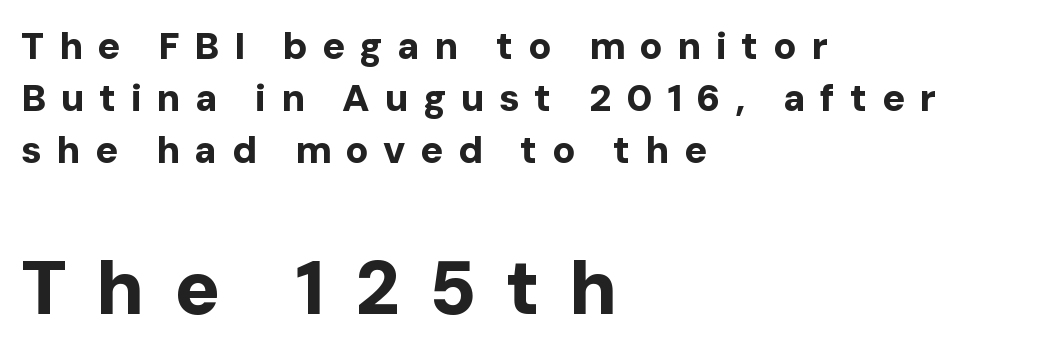
Compared with an ordinary text face, these strokes are far heavier — a full bold. Compared with typical paragraphs, the rows here are spaced about the same. Decoration check: the copy has no underline. The letters stand straight up with perfectly vertical stems.
